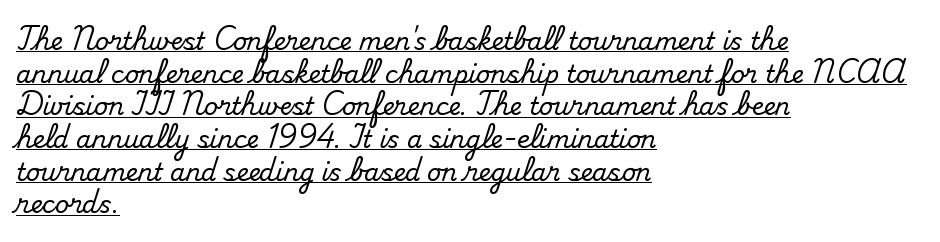
{"underline": "yes", "align": "left", "line_spacing": "normal", "line_spacing_ratio": 1.36, "letter_spacing": "normal", "letter_spacing_em": 0.0, "glyph_px": 24}
